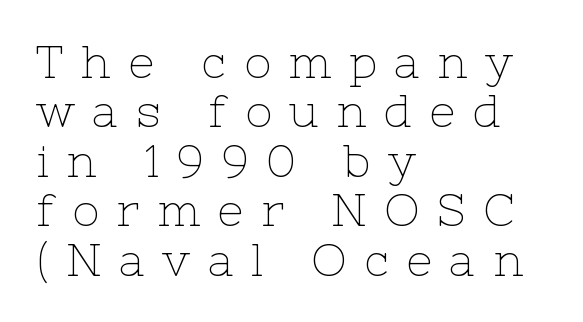
The image shows 45 px thin serif type, upright; set left-aligned, tight line spacing (1.1x), unusually wide letter spacing (+0.39 em), not underlined; low stroke contrast and a medium x-height.
